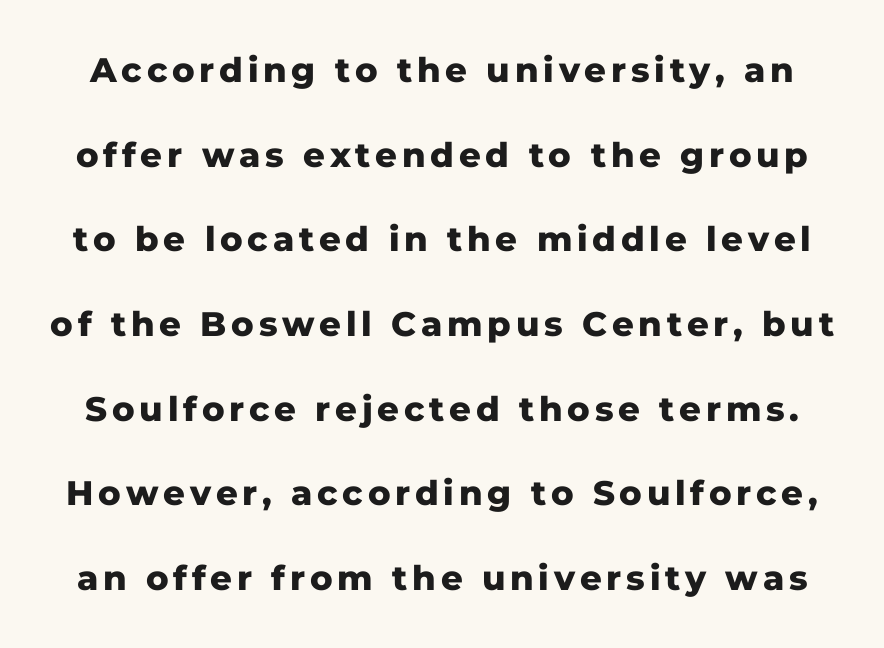
Q: Is the text bold? A: Yes.
Q: Is the text italic (slanted)? A: No, it is upright.
Q: Is the typeface a serif or a sans-serif typeface? A: Sans-serif.
Q: Is the text underlined? A: No.
Q: Is the spacing between lines tight, normal or loose? A: Loose.
Q: Width (condensed, normal, or wide)? A: Normal.
Q: Stroke contrast? A: Low.
Q: x-height? A: Medium.
Q: Monospaced? A: No.
